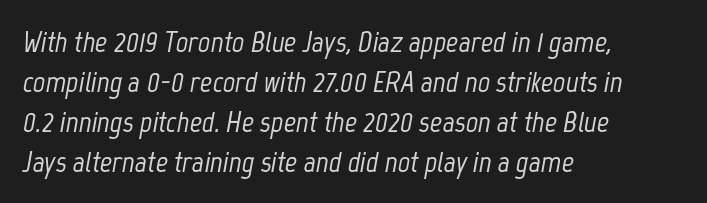
{"italic": "yes", "lean": "right", "slant_degrees": 12, "width": "condensed", "stroke_contrast": "low", "x_height": "medium", "monospaced": "no", "underline": "no", "align": "left", "line_spacing": "normal", "line_spacing_ratio": 1.33, "letter_spacing": "normal", "letter_spacing_em": 0.0, "glyph_px": 30}
